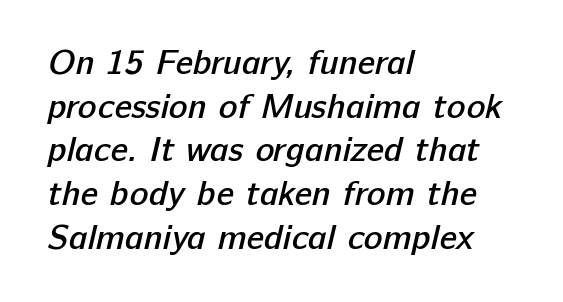
Q: Is the text bold? A: Semi-bold.
Q: Is the typeface a serif or a sans-serif typeface? A: Sans-serif.
Q: Is the text underlined? A: No.
Q: How is the paragraph aligned? A: Left-aligned.
Q: Is the spacing between letters normal or unusually wide? A: Normal.
Q: Is the spacing between lines tight, normal or loose? A: Normal.
Q: Width (condensed, normal, or wide)? A: Normal.
Q: Stroke contrast? A: Low.
Q: x-height? A: Medium.
Q: Monospaced? A: No.
